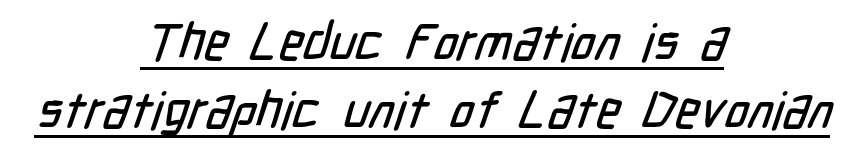
The image shows 51 px condensed sans-serif type; set centered, normal line spacing (1.34x), normal letter spacing, underlined; low stroke contrast and a medium x-height.
